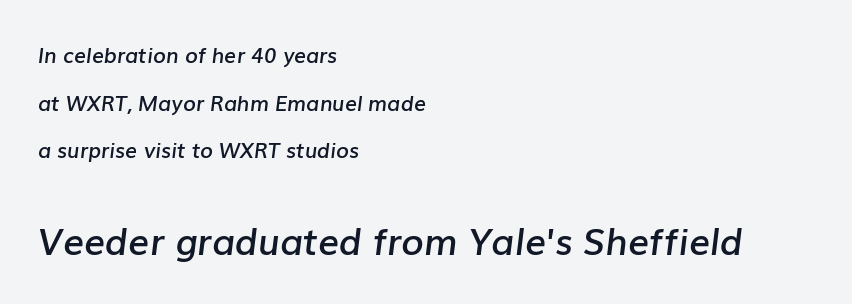
Q: Is the text bold? A: Semi-bold.
Q: Is the text italic (slanted)? A: Yes, it leans right by about 7 degrees.
Q: Is the text underlined? A: No.
Q: How is the paragraph aligned? A: Left-aligned.
Q: Is the spacing between letters normal or unusually wide? A: Normal.
Q: Is the spacing between lines tight, normal or loose? A: Loose.
Q: Which block of text is set in a larger size, the first (top) or the second (bottom)? A: The second (bottom) one.
Q: Width (condensed, normal, or wide)? A: Normal.
Q: Stroke contrast? A: Low.
Q: x-height? A: Medium.
Q: Monospaced? A: No.
